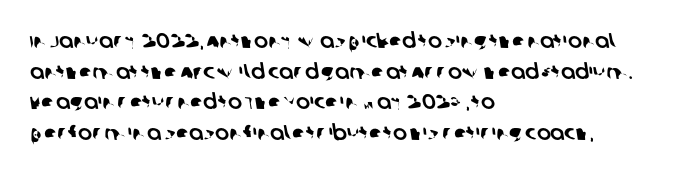
Q: Is the text underlined? A: No.
Q: How is the paragraph aligned? A: Left-aligned.
Q: Is the spacing between letters normal or unusually wide? A: Normal.
Q: Is the spacing between lines tight, normal or loose? A: Normal.
